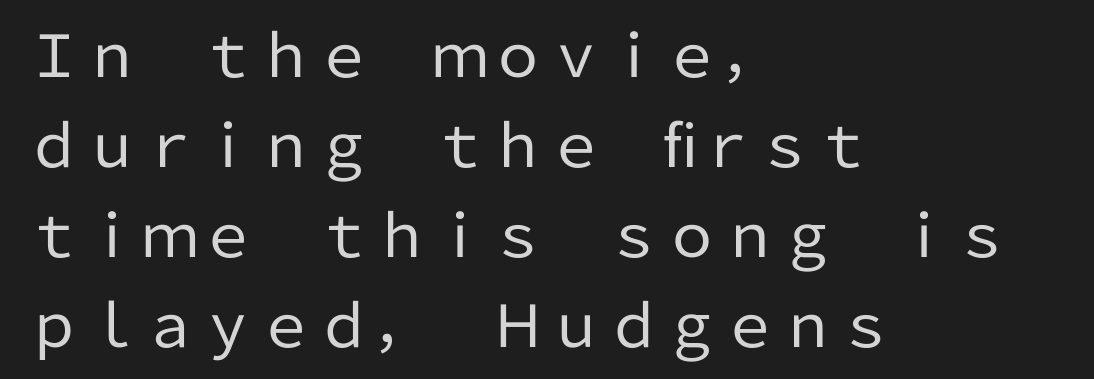
{"serif": "no", "italic": "no", "bold": "no", "weight": "regular", "width": "normal", "stroke_contrast": "low", "x_height": "medium", "monospaced": "no", "underline": "no", "align": "left", "line_spacing": "normal", "line_spacing_ratio": 1.55, "letter_spacing": "normal", "letter_spacing_em": 0.0, "glyph_px": 58}
